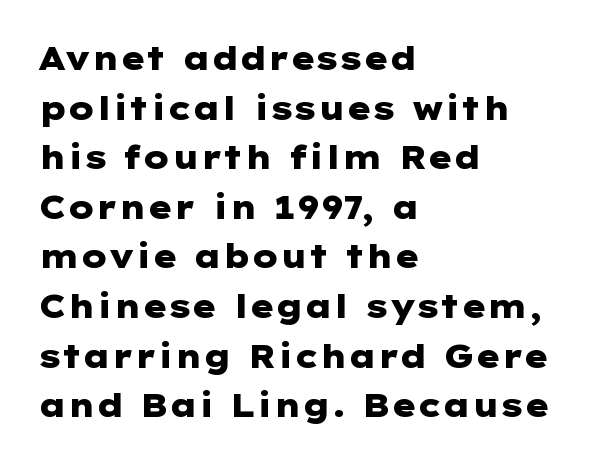
Q: Is the text bold? A: Yes.
Q: Is the text italic (slanted)? A: No, it is upright.
Q: Is the typeface a serif or a sans-serif typeface? A: Sans-serif.
Q: Is the text underlined? A: No.
Q: How is the paragraph aligned? A: Left-aligned.
Q: Is the spacing between letters normal or unusually wide? A: Normal.
Q: Is the spacing between lines tight, normal or loose? A: Normal.
Q: Width (condensed, normal, or wide)? A: Wide.
Q: Stroke contrast? A: Low.
Q: x-height? A: Medium.
